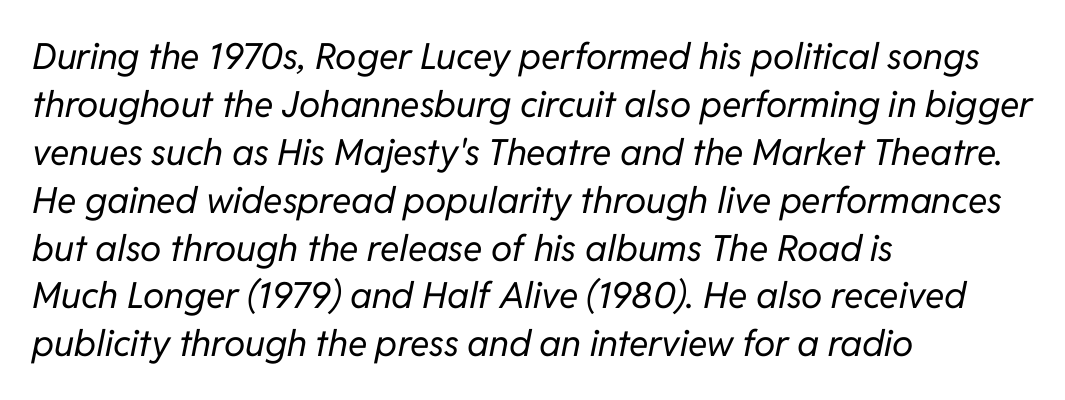
{"italic": "yes", "lean": "right", "slant_degrees": 11, "bold": "no", "weight": "regular", "width": "normal", "stroke_contrast": "low", "x_height": "medium", "monospaced": "no", "underline": "no", "align": "left", "line_spacing": "normal", "line_spacing_ratio": 1.33, "letter_spacing": "normal", "letter_spacing_em": 0.0, "glyph_px": 36}
